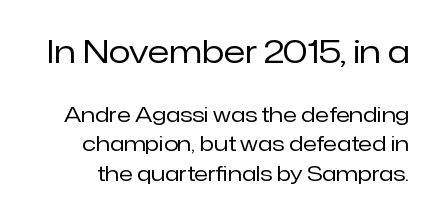
The image shows 32 px regular-weight sans-serif type, upright; set normal line spacing (1.41x), normal letter spacing, not underlined; the first (top) block is 1.52x larger; low stroke contrast and a medium x-height.
